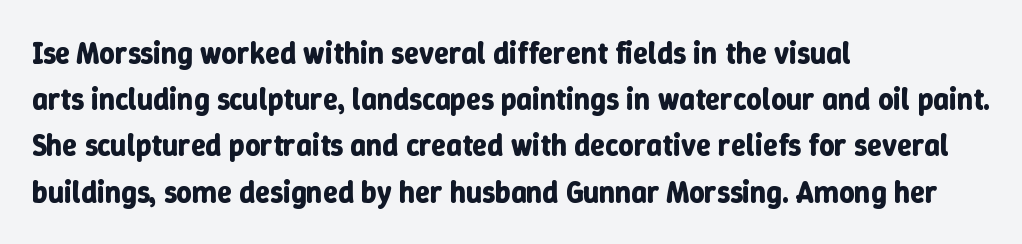
Q: Is the text bold? A: Yes.
Q: Is the text italic (slanted)? A: No, it is upright.
Q: Is the text underlined? A: No.
Q: How is the paragraph aligned? A: Left-aligned.
Q: Is the spacing between letters normal or unusually wide? A: Normal.
Q: Is the spacing between lines tight, normal or loose? A: Normal.
Q: Width (condensed, normal, or wide)? A: Normal.
Q: Stroke contrast? A: Low.
Q: x-height? A: Medium.
Q: Monospaced? A: No.
